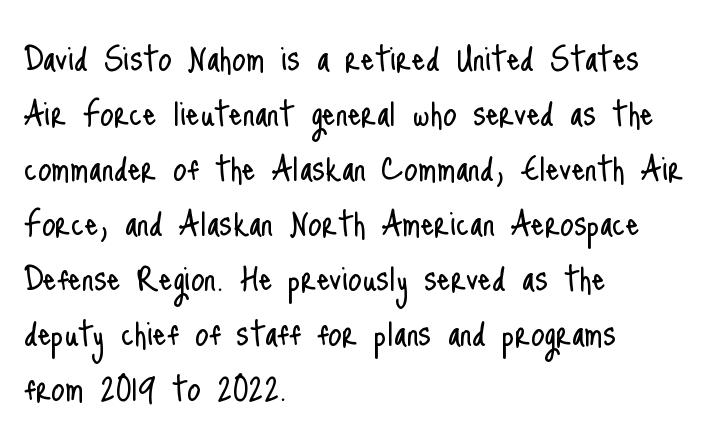
No chunkiness to these letters — they're not bold. The lines in this sample share a left origin and differ only in where they stop. The letters stand upright; this is a roman face. Underline: absent. How are the letters spaced? Ordinarily, with no added tracking. Summary of vertical rhythm: regular, with standard interline spacing.
